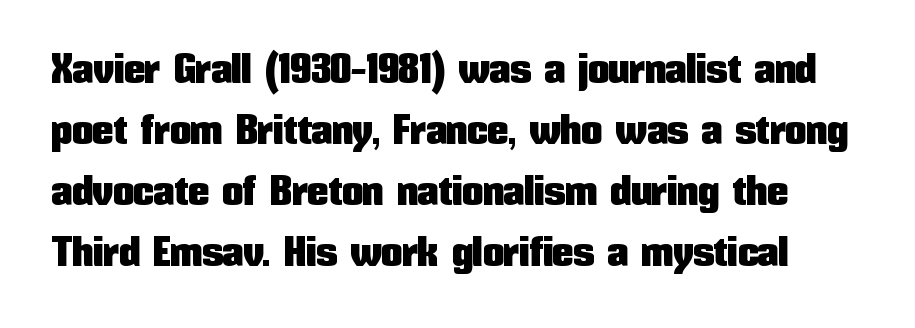
The image shows 42 px condensed sans-serif type, upright; set normal line spacing (1.45x), normal letter spacing, not underlined; low stroke contrast and a medium x-height.
